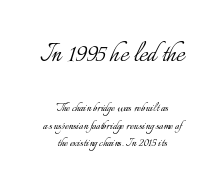
{"bold": "no", "weight": "light", "width": "normal", "stroke_contrast": "low", "x_height": "small", "monospaced": "no", "underline": "no", "align": "center", "line_spacing_ratio": 1.24, "letter_spacing": "normal", "letter_spacing_em": 0.0, "larger_block": "first", "size_ratio": 2.21, "glyph_px": 31}
